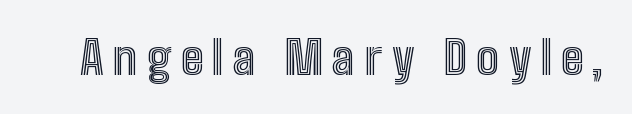
The image shows 46 px condensed type, upright; set unusually wide letter spacing (+0.2 em), not underlined; a medium x-height.
